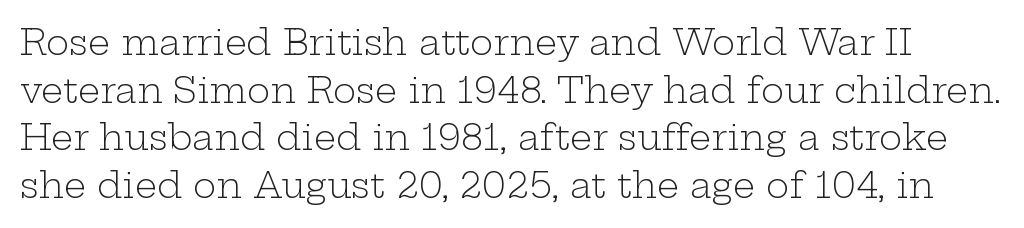
Q: Is the text bold? A: No.
Q: Is the text italic (slanted)? A: No, it is upright.
Q: Is the typeface a serif or a sans-serif typeface? A: Serif.
Q: Is the text underlined? A: No.
Q: Is the spacing between letters normal or unusually wide? A: Normal.
Q: Is the spacing between lines tight, normal or loose? A: Normal.
Q: Width (condensed, normal, or wide)? A: Wide.
Q: Stroke contrast? A: Low.
Q: x-height? A: Medium.
Q: Monospaced? A: No.
